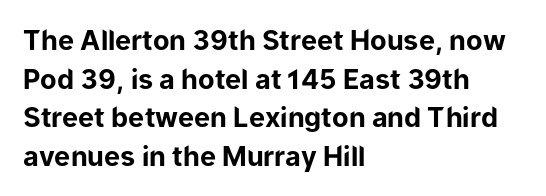
The image shows 27 px bold type, upright; set left-aligned, normal line spacing (1.43x), normal letter spacing, not underlined.
